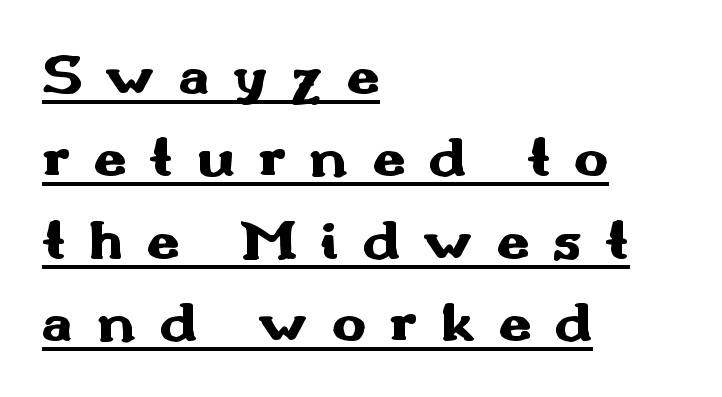
Q: Is the text bold? A: Yes.
Q: Is the text italic (slanted)? A: No, it is upright.
Q: Is the typeface a serif or a sans-serif typeface? A: Sans-serif.
Q: Is the text underlined? A: Yes.
Q: How is the paragraph aligned? A: Left-aligned.
Q: Is the spacing between letters normal or unusually wide? A: Unusually wide.
Q: Is the spacing between lines tight, normal or loose? A: Normal.
Q: Width (condensed, normal, or wide)? A: Wide.
Q: Stroke contrast? A: Medium.
Q: x-height? A: Small.
Q: Monospaced? A: No.
